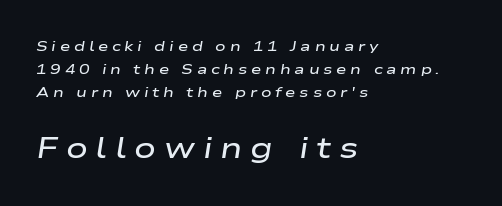
{"italic": "yes", "lean": "right", "slant_degrees": 9, "bold": "semi", "weight": "semibold", "width": "wide", "stroke_contrast": "low", "x_height": "medium", "monospaced": "no", "underline": "no", "align": "left", "line_spacing": "normal", "line_spacing_ratio": 1.64, "letter_spacing": "wide", "letter_spacing_em": 0.27, "larger_block": "second", "size_ratio": 2.07, "glyph_px": 29}
